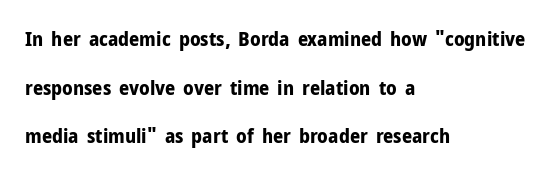
The image shows 20 px bold type, upright; set left-aligned, loose line spacing (2.43x), normal letter spacing, not underlined.
